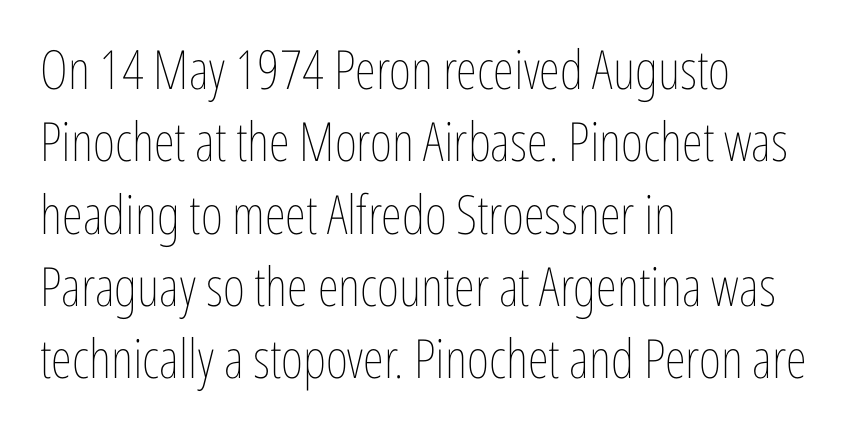
{"italic": "no", "bold": "no", "weight": "thin", "width": "condensed", "stroke_contrast": "low", "x_height": "medium", "monospaced": "no", "underline": "no", "align": "left", "line_spacing": "normal", "line_spacing_ratio": 1.34, "letter_spacing": "normal", "letter_spacing_em": 0.0, "glyph_px": 54}
